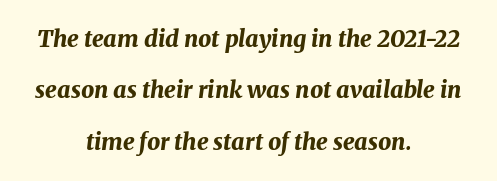
Q: Is the text bold? A: Yes.
Q: Is the text italic (slanted)? A: Yes, it leans right by about 8 degrees.
Q: Is the text underlined? A: No.
Q: How is the paragraph aligned? A: Centered.
Q: Is the spacing between letters normal or unusually wide? A: Normal.
Q: Is the spacing between lines tight, normal or loose? A: Loose.
